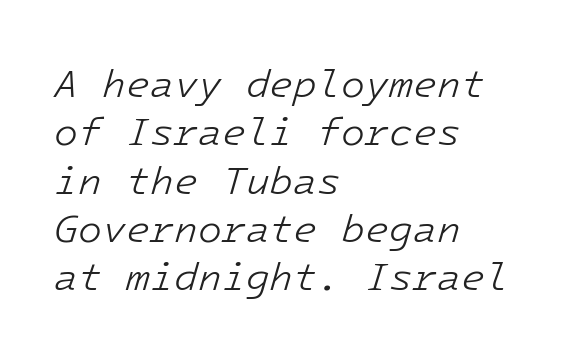
{"italic": "yes", "lean": "right", "slant_degrees": 16, "bold": "no", "weight": "light", "width": "normal", "stroke_contrast": "low", "x_height": "medium", "underline": "no", "align": "left", "line_spacing_ratio": 1.24, "letter_spacing": "normal", "letter_spacing_em": 0.0, "glyph_px": 39}
